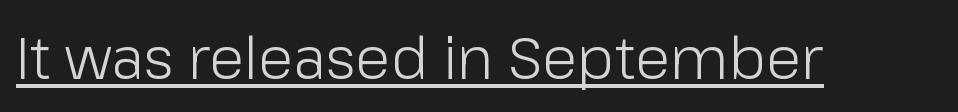
The image shows 58 px light sans-serif type, upright; set normal letter spacing, underlined; low stroke contrast and a medium x-height.
